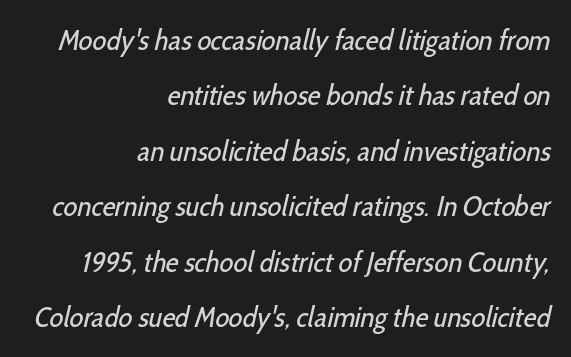
The image shows 29 px regular-weight, condensed sans-serif type; set right-aligned, loose line spacing (1.91x), normal letter spacing, not underlined; low stroke contrast and a medium x-height.
